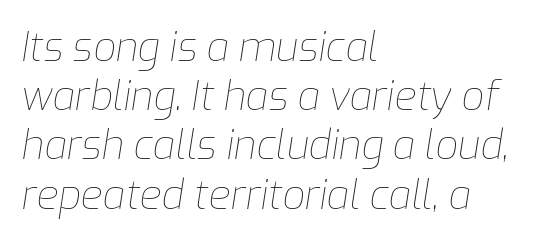
{"italic": "yes", "lean": "right", "slant_degrees": 9, "bold": "no", "weight": "thin", "width": "normal", "stroke_contrast": "low", "x_height": "medium", "monospaced": "no", "underline": "no", "align": "left", "line_spacing_ratio": 1.23, "letter_spacing": "normal", "letter_spacing_em": 0.0, "glyph_px": 40}
